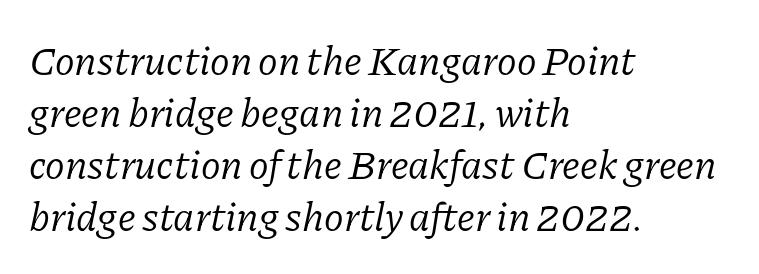
The typography opts for an oblique posture over an upright one. Short note: letters normally spaced. In terms of leading, this rendering sits right in the middle. The designer went with a serif here, giving each stem small feet.
